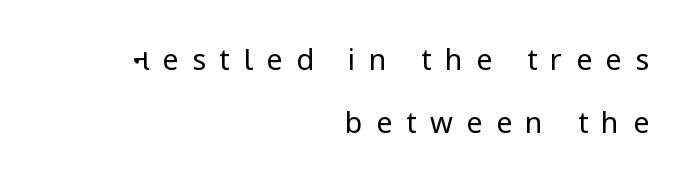
Q: Is the text bold? A: No.
Q: Is the text italic (slanted)? A: No, it is upright.
Q: Is the typeface a serif or a sans-serif typeface? A: Sans-serif.
Q: Is the text underlined? A: No.
Q: How is the paragraph aligned? A: Right-aligned.
Q: Is the spacing between letters normal or unusually wide? A: Unusually wide.
Q: Is the spacing between lines tight, normal or loose? A: Loose.
Q: Width (condensed, normal, or wide)? A: Condensed.
Q: Stroke contrast? A: Low.
Q: x-height? A: Large.
Q: Monospaced? A: No.
